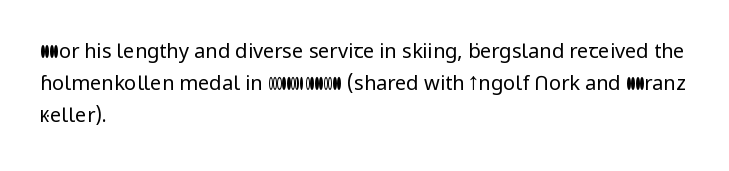
This is not heavy type; no bold has been used. Tracking here is standard; glyphs follow each other at the usual distance. Horizontal bands of white between lines are of average thickness. Underlining? Definitely not there. A student would call this left alignment; a typographer would say flush left, rag right.
